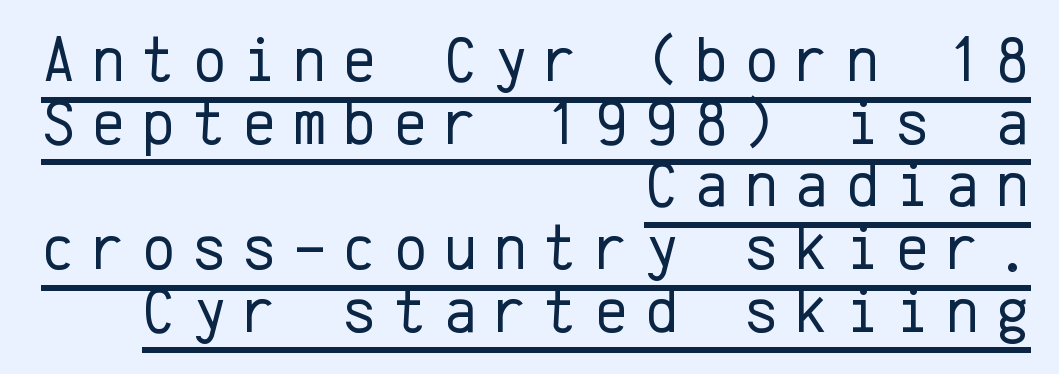
{"serif": "no", "italic": "no", "bold": "no", "weight": "regular", "width": "normal", "stroke_contrast": "low", "x_height": "medium", "monospaced": "yes", "underline": "yes", "align": "right", "line_spacing": "tight", "line_spacing_ratio": 0.98, "letter_spacing": "wide", "letter_spacing_em": 0.26, "glyph_px": 64}
